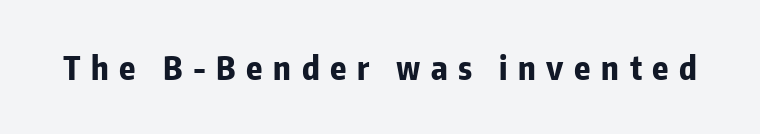
{"serif": "no", "italic": "no", "bold": "yes", "weight": "bold", "width": "condensed", "stroke_contrast": "low", "x_height": "medium", "monospaced": "no", "underline": "no", "letter_spacing": "wide", "letter_spacing_em": 0.32, "glyph_px": 33}
